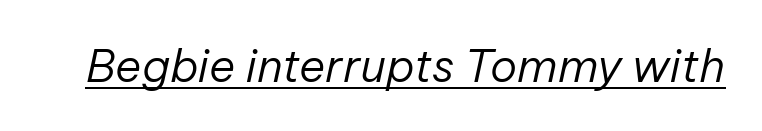
Q: Is the text bold? A: No.
Q: Is the text italic (slanted)? A: Yes, it leans right by about 12 degrees.
Q: Is the text underlined? A: Yes.
Q: Is the spacing between letters normal or unusually wide? A: Normal.
Q: Width (condensed, normal, or wide)? A: Normal.
Q: Stroke contrast? A: Low.
Q: x-height? A: Medium.
Q: Monospaced? A: No.
